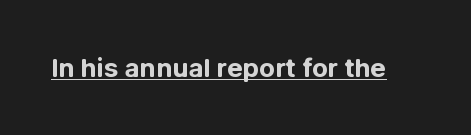
No extra tracking has been applied to these lines. Glance below the letters and you will spot a drawn line. Quick note: not italic, upright. The letters are bold, with thick, heavy strokes.
